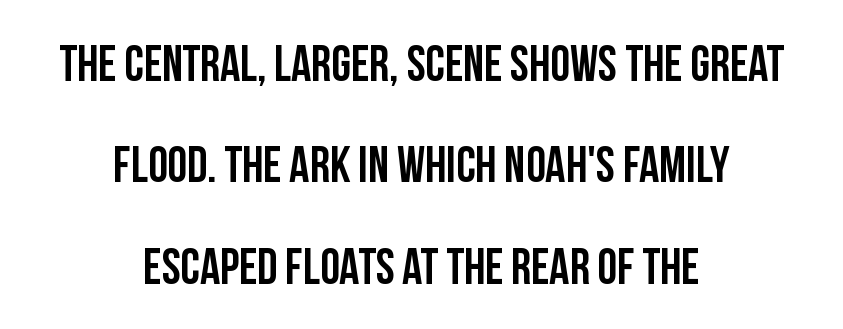
Q: Is the text bold? A: Yes.
Q: Is the text italic (slanted)? A: No, it is upright.
Q: Is the typeface a serif or a sans-serif typeface? A: Sans-serif.
Q: Is the text underlined? A: No.
Q: How is the paragraph aligned? A: Centered.
Q: Is the spacing between letters normal or unusually wide? A: Normal.
Q: Is the spacing between lines tight, normal or loose? A: Loose.
Q: Width (condensed, normal, or wide)? A: Condensed.
Q: Stroke contrast? A: Low.
Q: x-height? A: Large.
Q: Monospaced? A: No.
